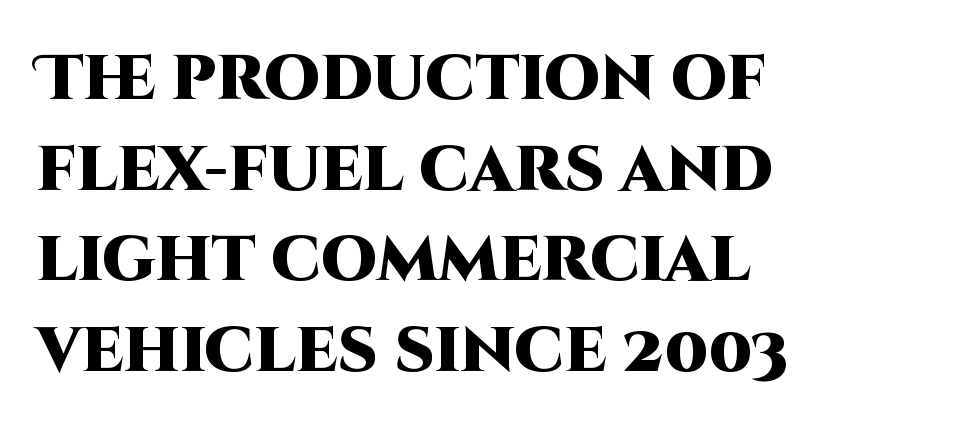
Q: Is the text bold? A: Yes.
Q: Is the text italic (slanted)? A: No, it is upright.
Q: Is the typeface a serif or a sans-serif typeface? A: Sans-serif.
Q: Is the text underlined? A: No.
Q: How is the paragraph aligned? A: Left-aligned.
Q: Is the spacing between letters normal or unusually wide? A: Normal.
Q: Is the spacing between lines tight, normal or loose? A: Normal.
Q: Width (condensed, normal, or wide)? A: Normal.
Q: Stroke contrast? A: High.
Q: x-height? A: Large.
Q: Monospaced? A: No.
